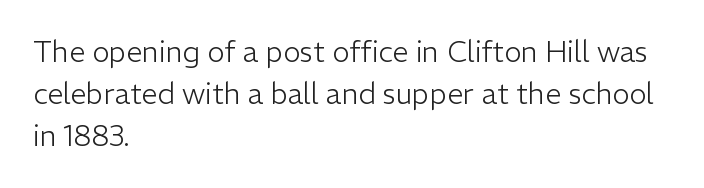
{"serif": "no", "italic": "no", "bold": "no", "weight": "light", "width": "normal", "stroke_contrast": "low", "x_height": "medium", "monospaced": "no", "underline": "no", "align": "left", "line_spacing": "normal", "line_spacing_ratio": 1.45, "letter_spacing": "normal", "letter_spacing_em": 0.0, "glyph_px": 29}
